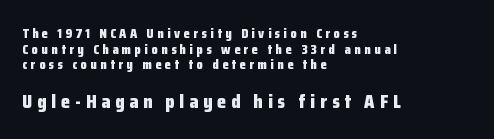
Q: Is the text bold? A: Yes.
Q: Is the text italic (slanted)? A: No, it is upright.
Q: Is the text underlined? A: No.
Q: How is the paragraph aligned? A: Left-aligned.
Q: Is the spacing between letters normal or unusually wide? A: Unusually wide.
Q: Is the spacing between lines tight, normal or loose? A: Tight.
Q: Which block of text is set in a larger size, the first (top) or the second (bottom)? A: The second (bottom) one.
